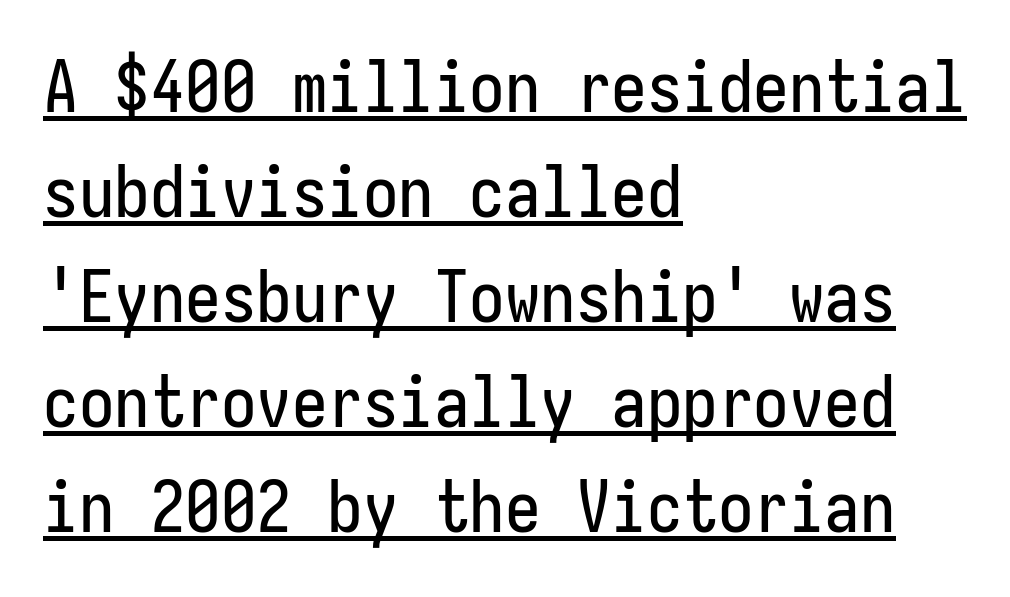
Students, note that the glyphs here touch the page at normal intervals. A baseline rule has been typeset under these characters. Honestly, the row spacing looks completely unremarkable. No feet cap the strokes, marking this as sans-serif type. The rag falls on the right side of this text block. This is roman type, the default non-slanted kind.
